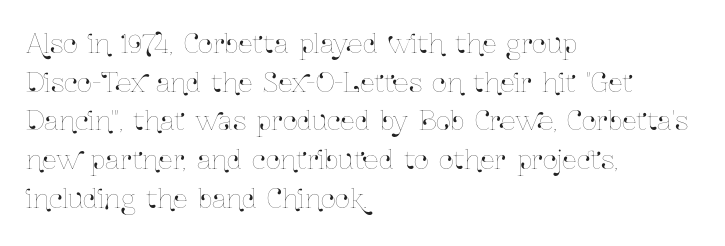
Q: Is the text italic (slanted)? A: No, it is upright.
Q: Is the text underlined? A: No.
Q: How is the paragraph aligned? A: Left-aligned.
Q: Is the spacing between letters normal or unusually wide? A: Normal.
Q: Is the spacing between lines tight, normal or loose? A: Normal.
